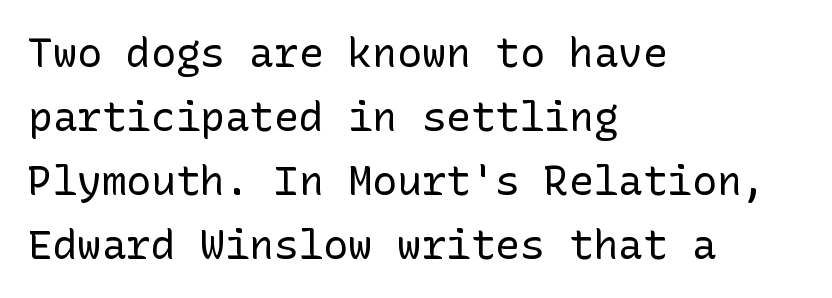
Is the block centered? No — it sits flush against the left margin. The zone under the glyphs is completely vacant. Serif or sans? Sans — the stroke terminals are bare. Does the leading feel generous? No, just average. The line texture is even and compact thanks to regular tracking. In terms of posture, this sample is upright.
